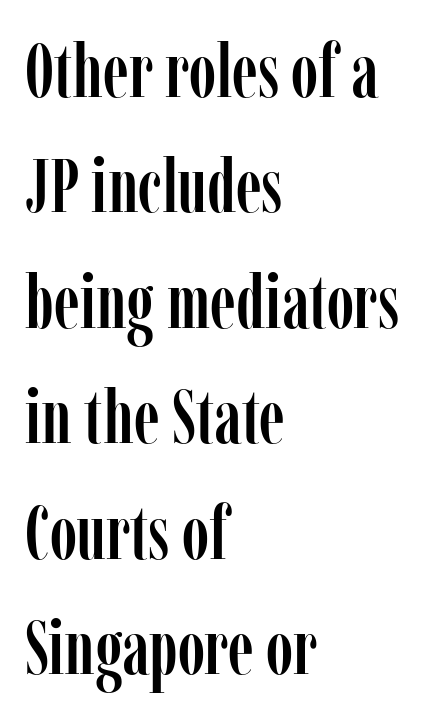
{"serif": "yes", "italic": "no", "width": "condensed", "stroke_contrast": "low", "x_height": "medium", "monospaced": "no", "underline": "no", "align": "left", "line_spacing": "normal", "line_spacing_ratio": 1.54, "letter_spacing": "normal", "letter_spacing_em": 0.0, "glyph_px": 75}
